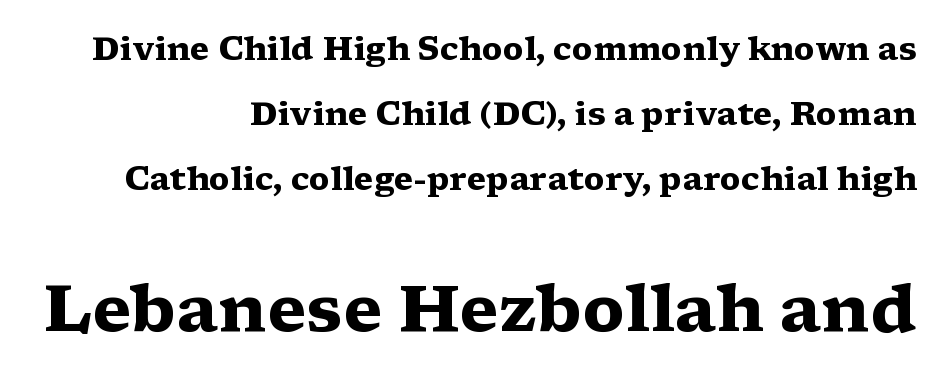
The image shows 65 px heavy, wide serif type, upright; set right-aligned, loose line spacing (2.03x), normal letter spacing, not underlined; the second (bottom) block is 2.03x larger; medium stroke contrast and a medium x-height.
